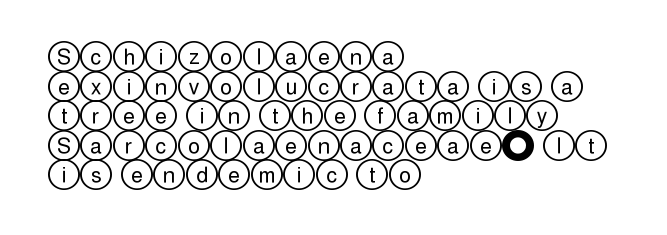
Q: Is the text italic (slanted)? A: No, it is upright.
Q: Is the text underlined? A: No.
Q: How is the paragraph aligned? A: Left-aligned.
Q: Is the spacing between letters normal or unusually wide? A: Normal.
Q: Is the spacing between lines tight, normal or loose? A: Normal.
